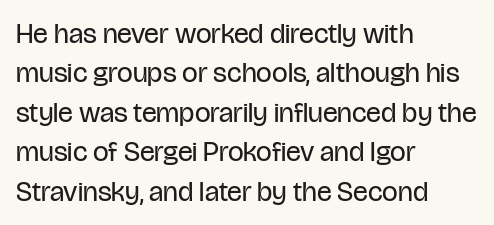
Vertical spacing — default. When letters stand straight like this, we call the style roman or upright. The line texture is even and compact thanks to regular tracking. Each row of text sits above clean, open space. Weight: regular or lighter.
